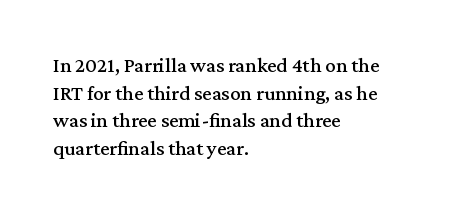
Q: Is the text italic (slanted)? A: No, it is upright.
Q: Is the text underlined? A: No.
Q: How is the paragraph aligned? A: Left-aligned.
Q: Is the spacing between letters normal or unusually wide? A: Normal.
Q: Is the spacing between lines tight, normal or loose? A: Normal.
